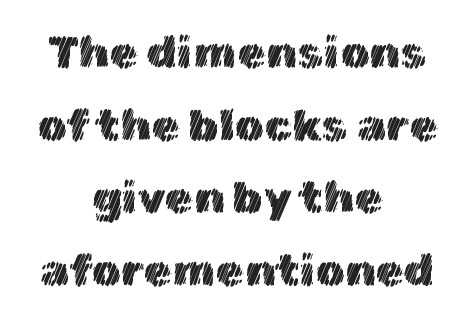
The image shows 46 px text type, upright; set centered, normal line spacing (1.58x), normal letter spacing, not underlined; a medium x-height.
